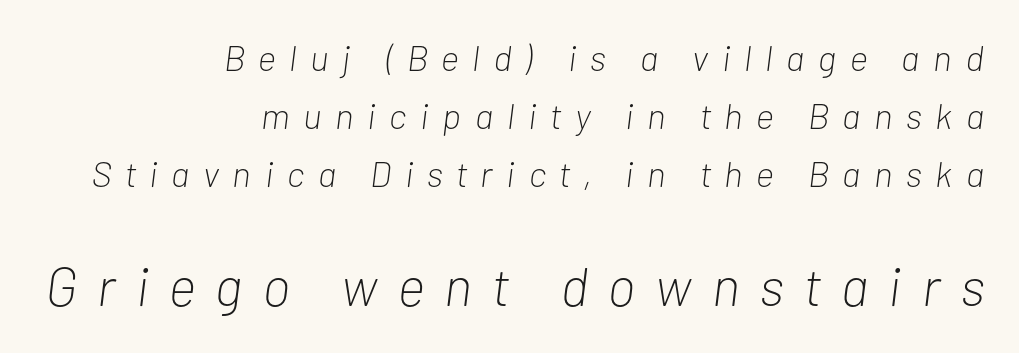
The letters advance in unequal steps, a hallmark of proportional type. Counters stay open thanks to moderate or lighter strokes. Decoration check: the copy has no underline. Between these two stacked blocks, the lower one wins on size.
